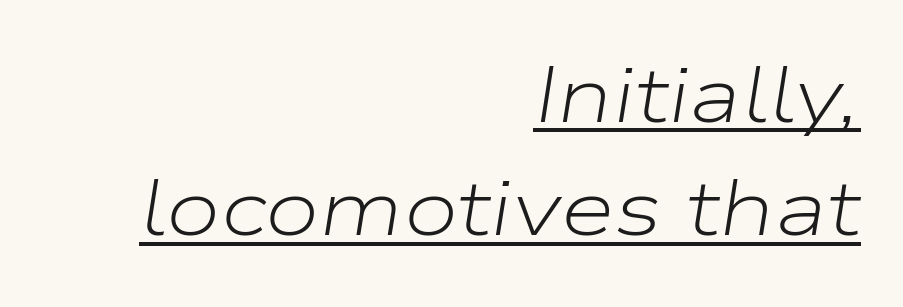
The image shows 78 px light, wide type, italic (leaning right); set right-aligned, normal line spacing (1.45x), normal letter spacing, underlined; low stroke contrast and a medium x-height.
